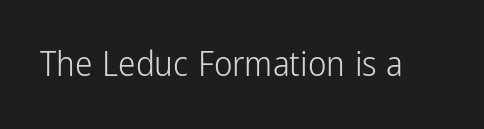
Nope, no serifs anywhere on these letters. The foot of each line stays bare and open. Proportional: the letters do not fall into vertical columns. Characters remain perfectly vertical along every line. The type is set solid horizontally, with unmodified tracking.
